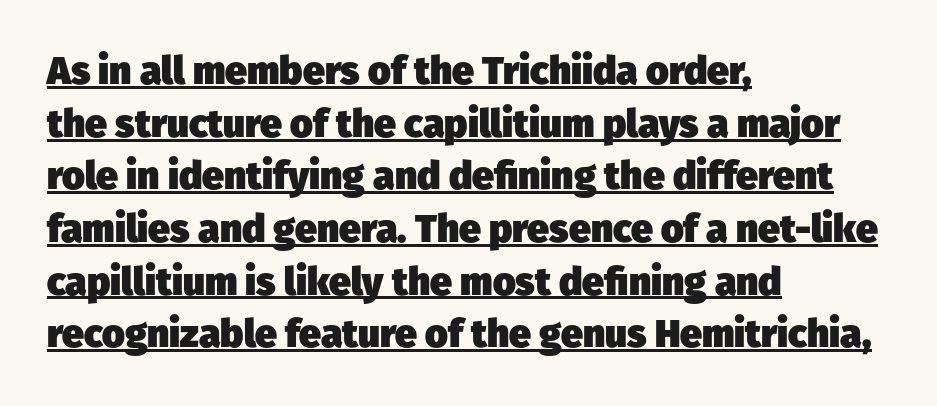
Tracking here is standard; glyphs follow each other at the usual distance. The lines sit at an ordinary, default distance from one another. Each line of the rendering has a horizontal stroke beneath the glyphs. Heft: maximum for text — a bold.
